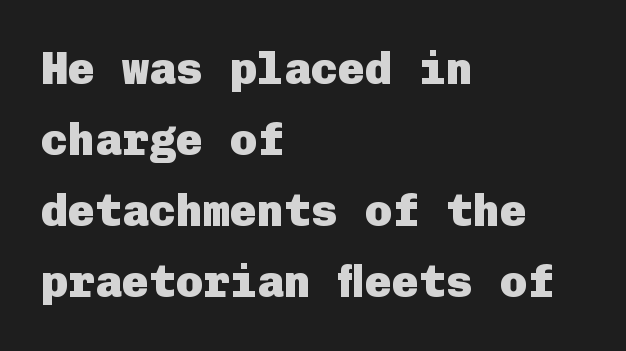
The image shows 45 px heavy sans-serif type, upright; set left-aligned, normal line spacing (1.58x), normal letter spacing, not underlined; low stroke contrast and a medium x-height.
